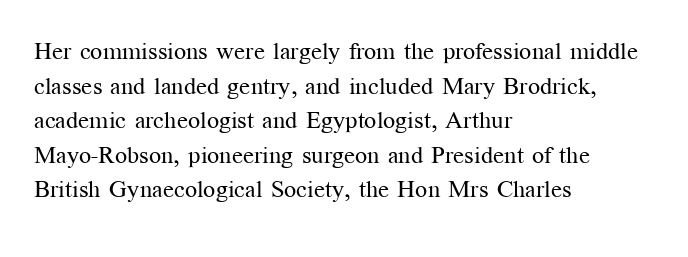
Regarding leading, the lines here are spaced in the standard way. The letters look calm and open, with moderate or lighter stems. Layout note: lines flush left. The rendering keeps characters at their native spacing. The lettering stays uniformly vertical, giving the passage a roman look. Underline: absent.
